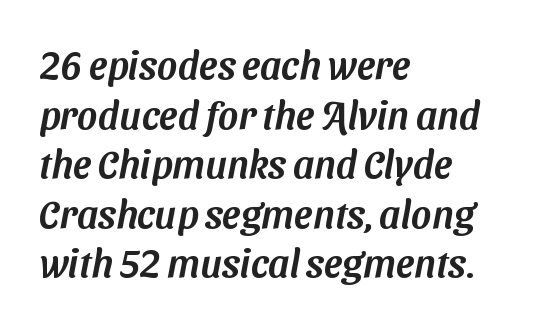
No word sits above an underline. The block of text has a typical density, with ordinary space between rows. Line starts are locked; line ends wander. Does the type have serifs? No, each stem ends abruptly.
